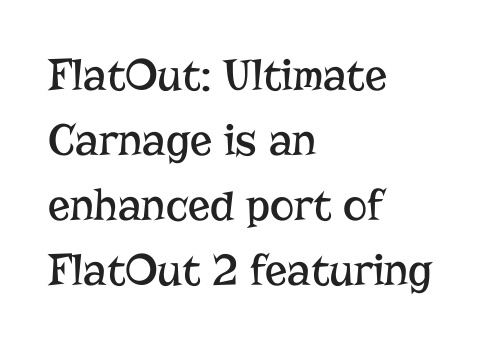
Q: Is the text bold? A: No.
Q: Is the text italic (slanted)? A: No, it is upright.
Q: Is the typeface a serif or a sans-serif typeface? A: Serif.
Q: Is the text underlined? A: No.
Q: How is the paragraph aligned? A: Left-aligned.
Q: Is the spacing between letters normal or unusually wide? A: Normal.
Q: Is the spacing between lines tight, normal or loose? A: Normal.
Q: Width (condensed, normal, or wide)? A: Normal.
Q: Stroke contrast? A: Low.
Q: x-height? A: Medium.
Q: Monospaced? A: No.
